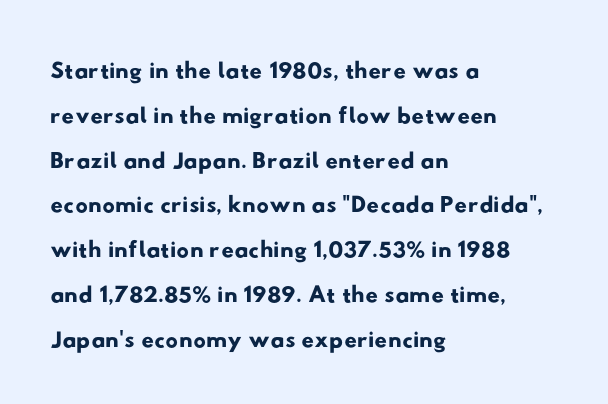
The image shows 35 px wide sans-serif type; set left-aligned, normal line spacing (1.28x), normal letter spacing, not underlined; low stroke contrast and a small x-height.
